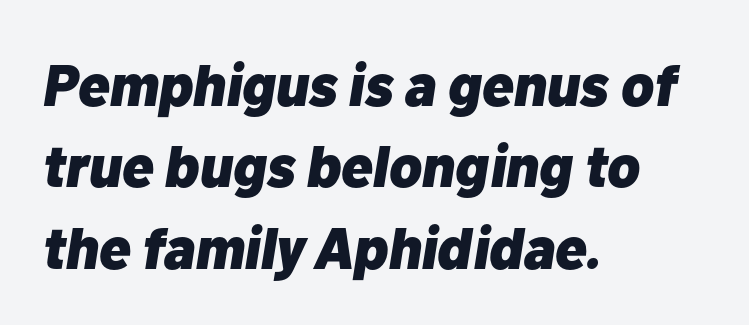
Q: Is the text bold? A: Yes.
Q: Is the text italic (slanted)? A: Yes, it leans right by about 10 degrees.
Q: Is the text underlined? A: No.
Q: How is the paragraph aligned? A: Left-aligned.
Q: Is the spacing between letters normal or unusually wide? A: Normal.
Q: Is the spacing between lines tight, normal or loose? A: Normal.
Q: Width (condensed, normal, or wide)? A: Normal.
Q: Stroke contrast? A: Low.
Q: x-height? A: Medium.
Q: Monospaced? A: No.
